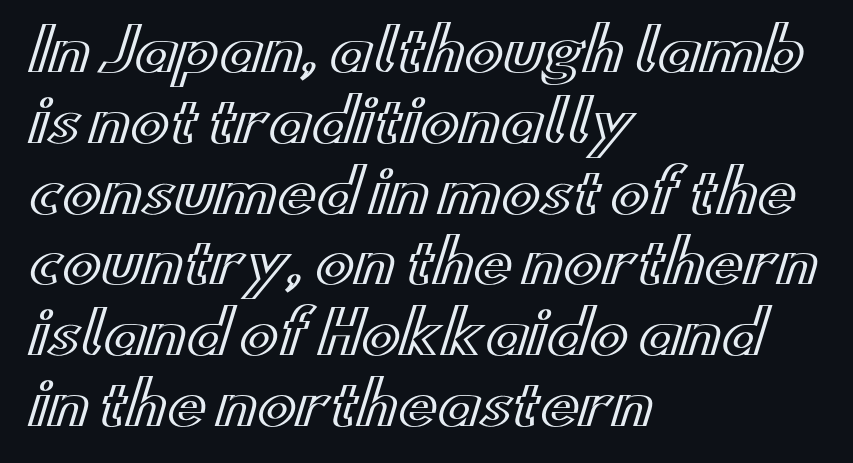
{"width": "wide", "x_height": "small", "monospaced": "no", "underline": "no", "align": "left", "line_spacing_ratio": 1.22, "letter_spacing": "normal", "letter_spacing_em": 0.0, "glyph_px": 58}
